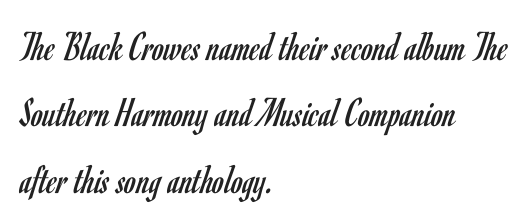
The image shows 42 px regular-weight, condensed sans-serif type; set left-aligned, normal line spacing (1.58x), normal letter spacing, not underlined; low stroke contrast and a small x-height.
